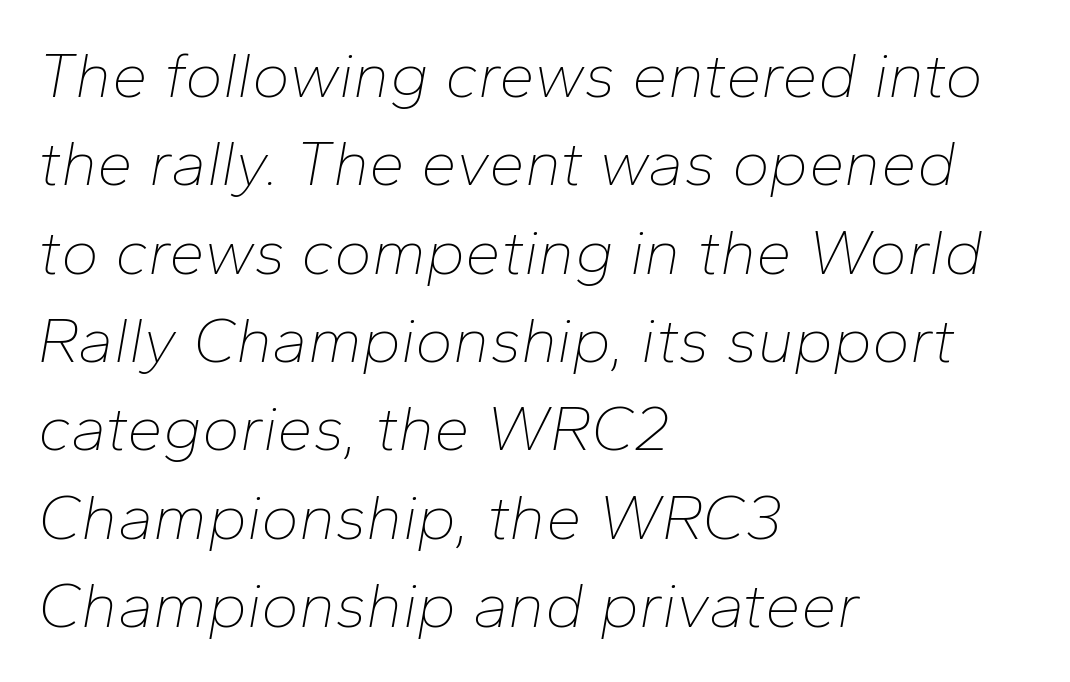
{"italic": "yes", "lean": "right", "slant_degrees": 10, "bold": "no", "weight": "thin", "width": "normal", "stroke_contrast": "low", "x_height": "medium", "monospaced": "no", "underline": "no", "align": "left", "line_spacing": "normal", "line_spacing_ratio": 1.38, "letter_spacing": "normal", "letter_spacing_em": 0.0, "glyph_px": 64}
